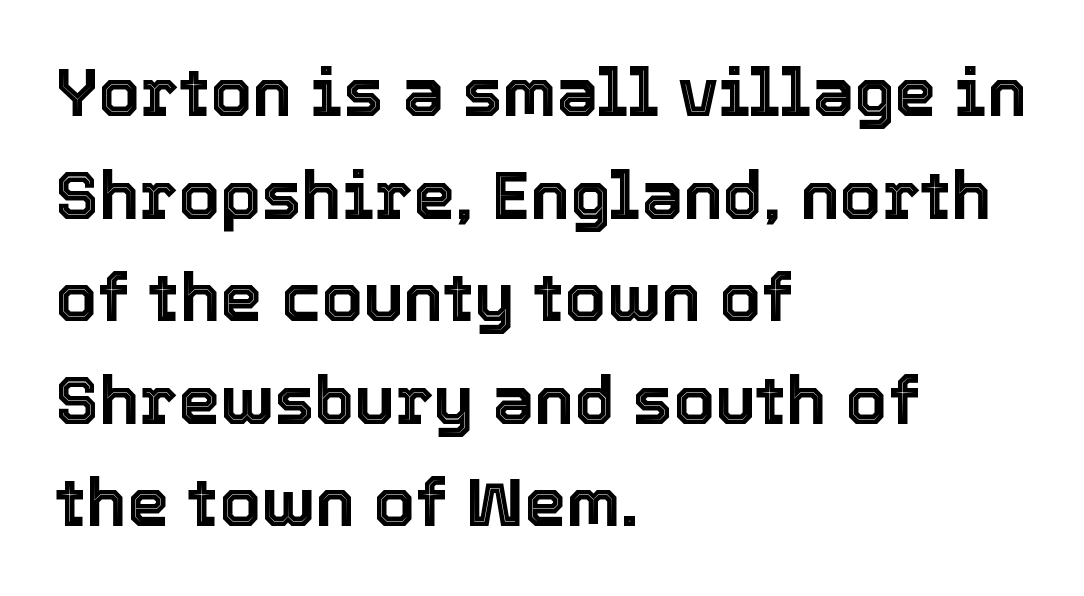
Compared with typical body copy, the letter spacing here is the same. Lines of text with bare space underneath. The vertical gap from one line to the next is medium. These lines stack with their left ends in a neat column. The type sits square on the baseline with zero lean. Is this a fixed-width face? No — the glyphs have proportional, varying widths.
